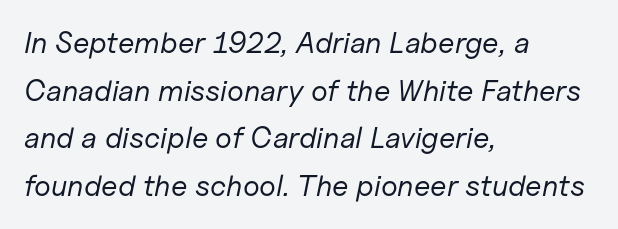
The image shows 30 px regular-weight type, italic (leaning right); set left-aligned, normal line spacing (1.59x), normal letter spacing, not underlined; low stroke contrast and a medium x-height.
